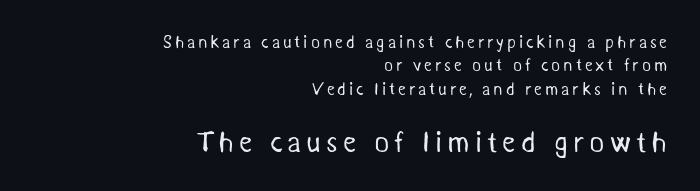
Q: Is the text bold? A: No.
Q: Is the typeface a serif or a sans-serif typeface? A: Sans-serif.
Q: Is the text underlined? A: No.
Q: How is the paragraph aligned? A: Right-aligned.
Q: Is the spacing between lines tight, normal or loose? A: Normal.
Q: Which block of text is set in a larger size, the first (top) or the second (bottom)? A: The second (bottom) one.
Q: Width (condensed, normal, or wide)? A: Normal.
Q: Stroke contrast? A: Medium.
Q: x-height? A: Medium.
Q: Monospaced? A: No.
